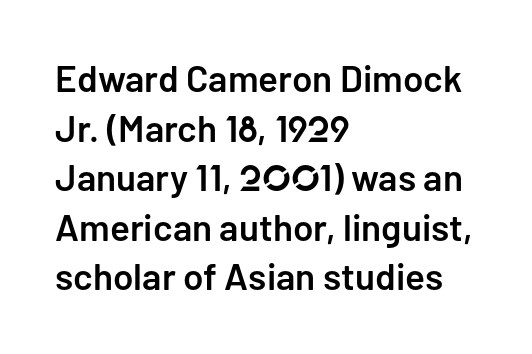
Typesetter's note: demi weight, one step under bold. Line spacing here is normal. Reading down the block, your eye returns to a fixed left position each line. These lines are composed in type without serifs. You could call the tracking neutral — neither tight nor loose.
